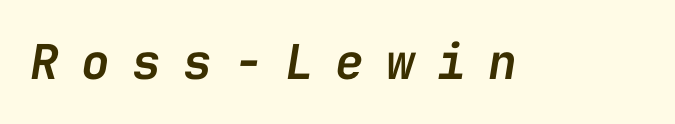
Letters rest on an invisible, unmarked baseline. Substantial extra tracking has been applied to these lines. Moderately thickened strokes mark this as semibold type. This sample has the even, mechanical cadence of fixed-width lettering. Slanted lettering throughout.
